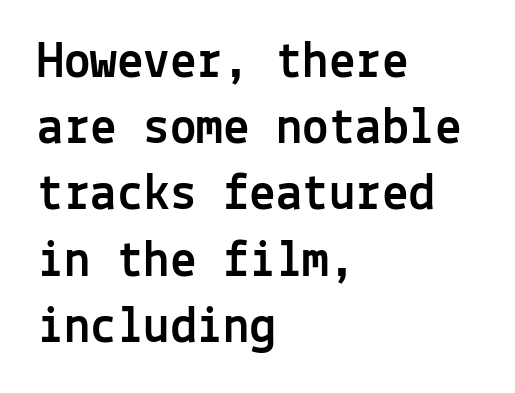
{"serif": "no", "italic": "no", "width": "normal", "x_height": "medium", "monospaced": "yes", "underline": "no", "align": "left", "line_spacing": "normal", "line_spacing_ratio": 1.25, "letter_spacing": "normal", "letter_spacing_em": 0.0, "glyph_px": 53}
